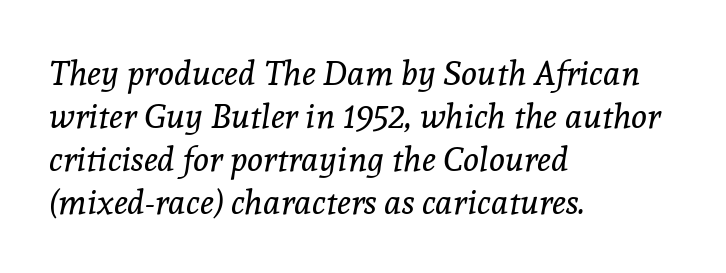
Summary of weight: not heavy and not bold. A typesetter would call this zero additional tracking. Every row of glyphs begins at an identical x-position on the left. Tall strokes in this sample are angled rather than plumb. Leading: standard. Is this a fixed-width face? No — the glyphs have proportional, varying widths.
